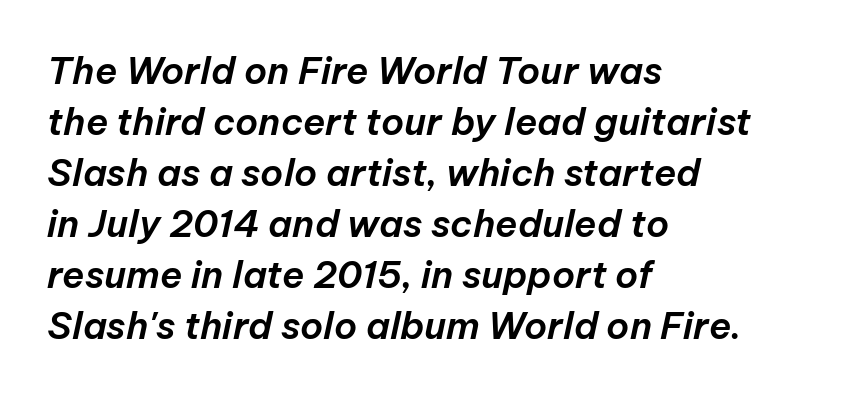
The image shows 37 px text type, italic (leaning right); set left-aligned, normal line spacing (1.38x), normal letter spacing, not underlined; low stroke contrast and a medium x-height.
